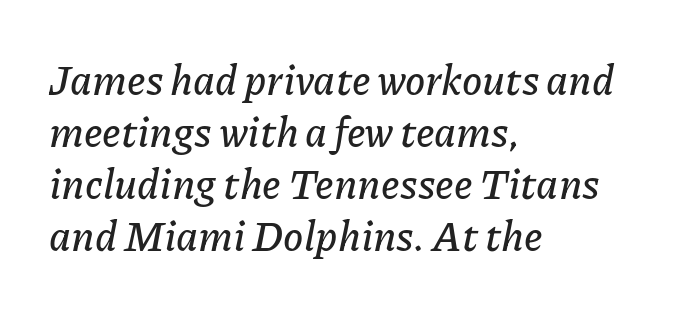
Nobody drew a line under any word here. Every row of glyphs begins at an identical x-position on the left. Honestly, the row spacing looks completely unremarkable. Think of a printed novel: that variable character pitch is what you see here.
